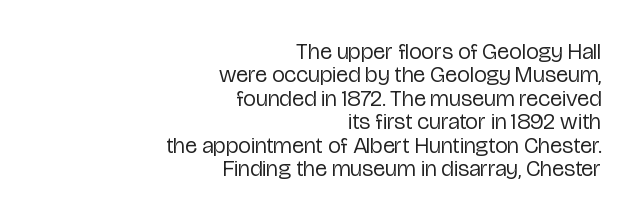
{"italic": "no", "bold": "no", "underline": "no", "align": "right", "line_spacing": "tight", "line_spacing_ratio": 1.02, "letter_spacing": "normal", "letter_spacing_em": 0.0, "glyph_px": 23}
